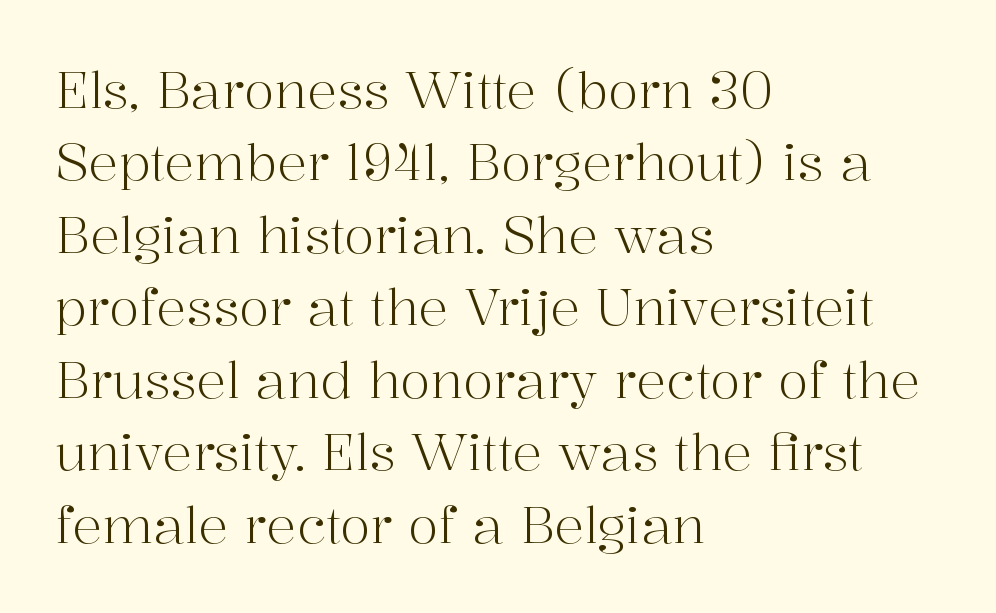
The image shows 50 px light serif type, upright; set left-aligned, normal line spacing (1.45x), normal letter spacing, not underlined; high stroke contrast and a medium x-height.
